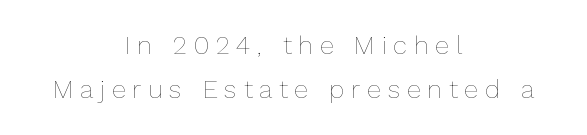
The foot of each line stays bare and open. Substantial extra tracking has been applied to these lines. Weight: in the light-to-regular range. Notice how the stems are strictly vertical — no italics here.
